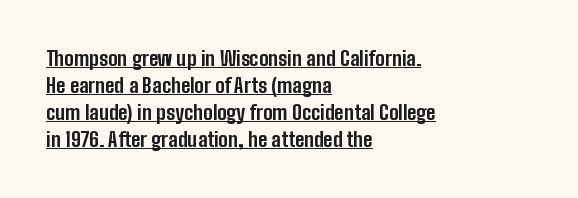
Q: Is the text bold? A: Yes.
Q: Is the text italic (slanted)? A: No, it is upright.
Q: Is the text underlined? A: Yes.
Q: How is the paragraph aligned? A: Left-aligned.
Q: Is the spacing between letters normal or unusually wide? A: Normal.
Q: Is the spacing between lines tight, normal or loose? A: Normal.
